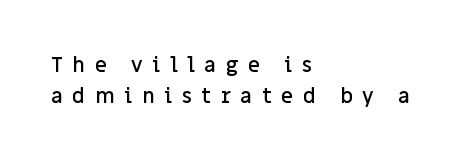
The image shows 21 px text type, upright; set left-aligned, normal line spacing (1.49x), unusually wide letter spacing (+0.45 em), not underlined.
